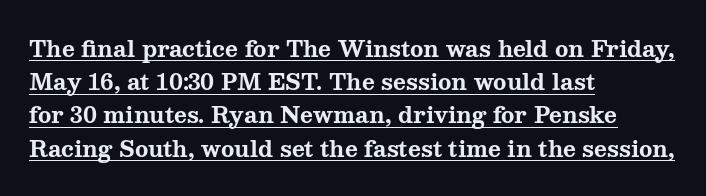
The text block is weighted toward the left margin, trailing off unevenly rightward. The rendering uses a moderate line-height, typical for paragraphs. A roman cut, with each character standing at attention. Heft: maximum for text — a bold. Does extra space separate the letters? No, they use regular spacing.
